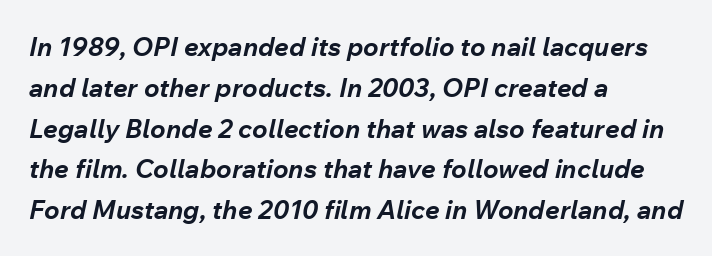
Q: Is the text bold? A: Yes.
Q: Is the text italic (slanted)? A: Yes, it leans right by about 12 degrees.
Q: Is the text underlined? A: No.
Q: How is the paragraph aligned? A: Left-aligned.
Q: Is the spacing between letters normal or unusually wide? A: Normal.
Q: Is the spacing between lines tight, normal or loose? A: Normal.
